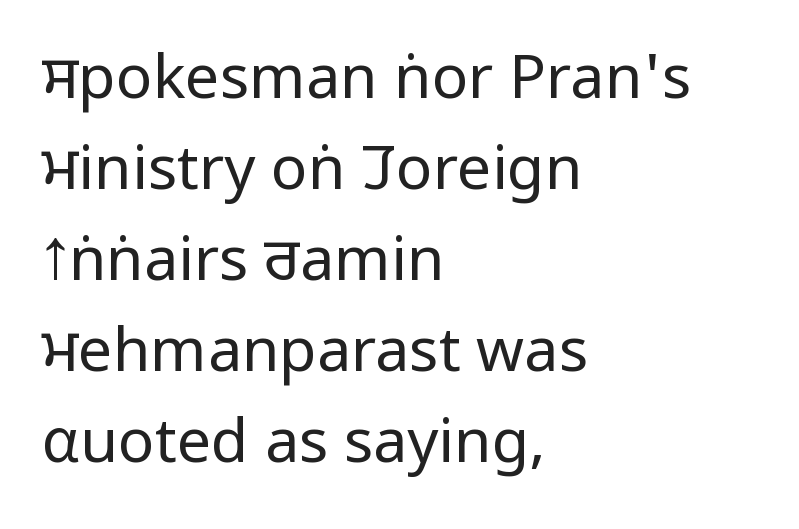
The image shows 61 px regular-weight, condensed sans-serif type, upright; set left-aligned, normal line spacing (1.49x), normal letter spacing, not underlined; low stroke contrast and a large x-height.
